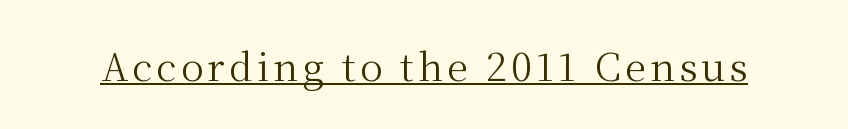
{"serif": "yes", "italic": "no", "bold": "no", "weight": "regular", "width": "normal", "stroke_contrast": "medium", "x_height": "medium", "monospaced": "no", "underline": "yes", "glyph_px": 38}
